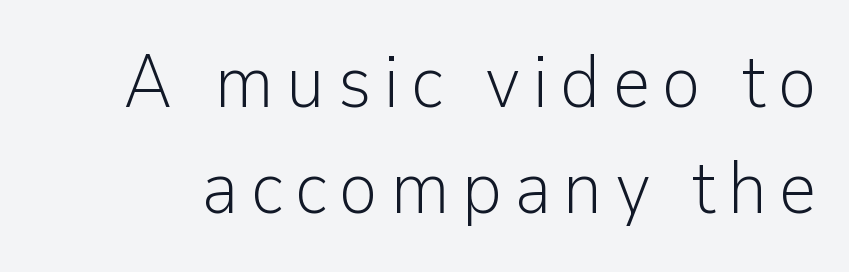
{"serif": "no", "italic": "no", "bold": "no", "weight": "light", "width": "normal", "stroke_contrast": "low", "x_height": "medium", "monospaced": "no", "underline": "no", "line_spacing": "normal", "line_spacing_ratio": 1.43, "glyph_px": 74}
